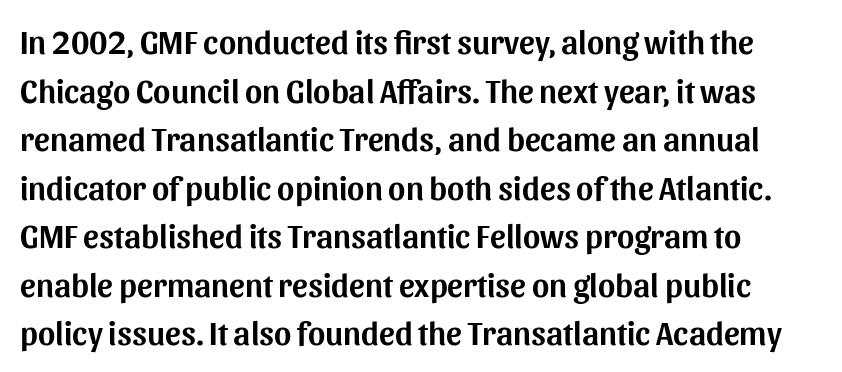
Baseline-to-baseline distance is the conventional proportion of letter height. Is this a fixed-width face? No — the glyphs have proportional, varying widths. A student would call this left alignment; a typographer would say flush left, rag right. Just letters on the line, the space beneath them empty. The text was rendered using a sans face with plain stroke endings.
